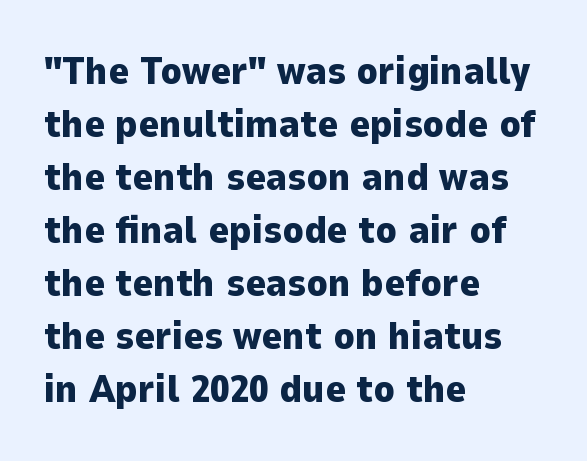
{"serif": "no", "italic": "no", "bold": "yes", "weight": "heavy", "width": "normal", "stroke_contrast": "low", "x_height": "medium", "monospaced": "no", "underline": "no", "align": "left", "line_spacing": "normal", "line_spacing_ratio": 1.36, "letter_spacing": "normal", "letter_spacing_em": 0.0, "glyph_px": 39}
